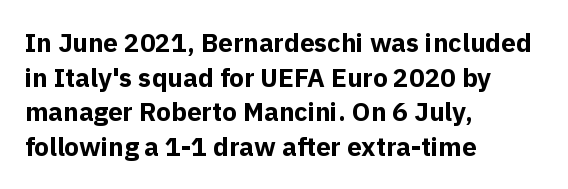
The image shows 26 px bold type, upright; set left-aligned, normal line spacing (1.33x), normal letter spacing, not underlined.
